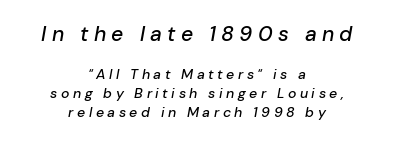
If you measured baseline to baseline, you'd find a middling distance. The letters in the upper block stand taller than those in the block below. Style check: oblique. Decoration check: the copy has no underline. Compared with typical body copy, the letter spacing here is much looser.
